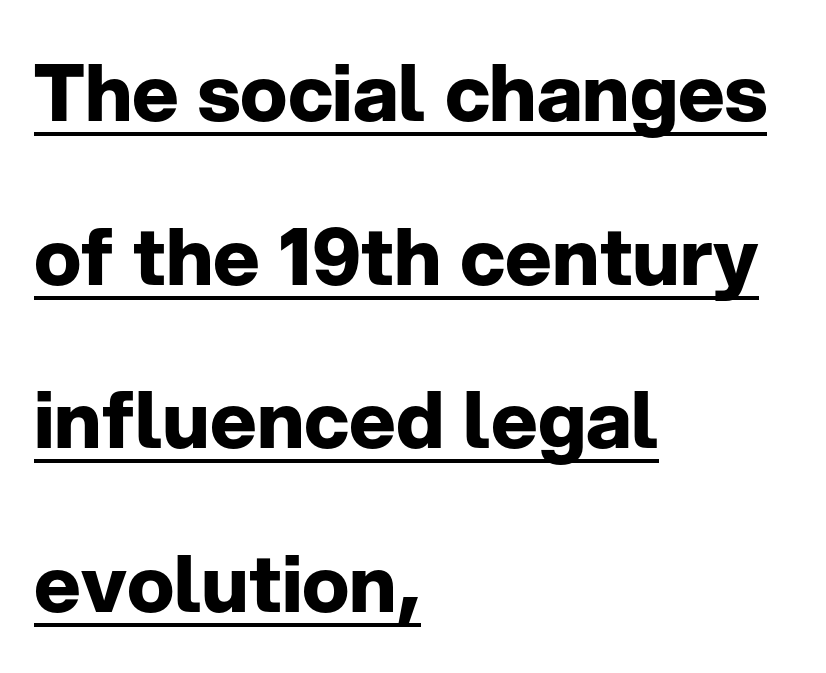
Look at the bottom of the vertical strokes: they stop flat, with no serifs. The passage shown is emphatically bold. The rendering keeps characters at their native spacing. Layout note: lines flush left. The lettering stays uniformly vertical, giving the passage a roman look.
